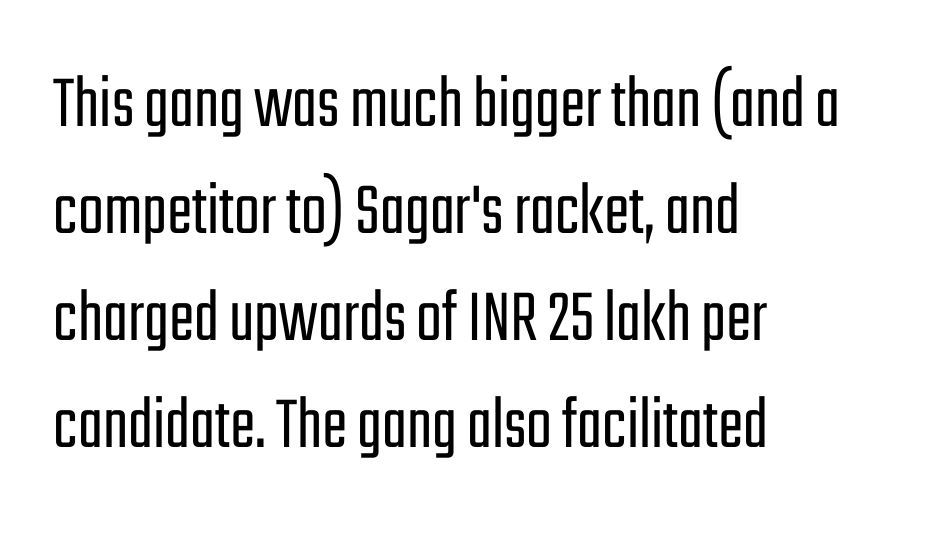
Q: Is the text bold? A: No.
Q: Is the text italic (slanted)? A: No, it is upright.
Q: Is the typeface a serif or a sans-serif typeface? A: Sans-serif.
Q: Is the text underlined? A: No.
Q: How is the paragraph aligned? A: Left-aligned.
Q: Is the spacing between letters normal or unusually wide? A: Normal.
Q: Is the spacing between lines tight, normal or loose? A: Normal.
Q: Width (condensed, normal, or wide)? A: Condensed.
Q: Stroke contrast? A: Low.
Q: x-height? A: Medium.
Q: Monospaced? A: No.
